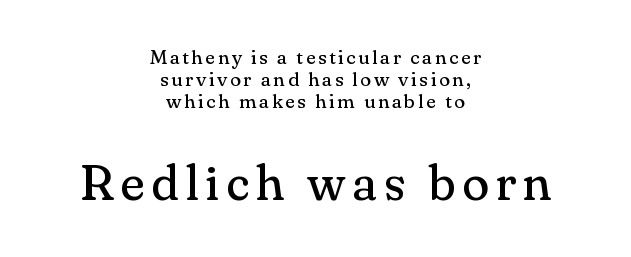
The image shows 50 px regular-weight serif type, upright; set centered, tight line spacing (1.11x), not underlined; the second (bottom) block is 2.5x larger; medium stroke contrast and a small x-height.
